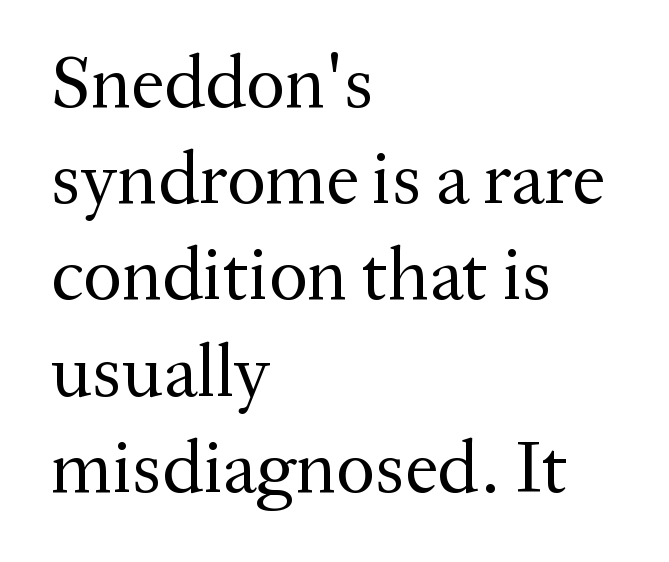
{"serif": "yes", "italic": "no", "bold": "no", "weight": "regular", "width": "normal", "stroke_contrast": "medium", "x_height": "medium", "monospaced": "no", "underline": "no", "align": "left", "line_spacing": "normal", "line_spacing_ratio": 1.3, "letter_spacing": "normal", "letter_spacing_em": 0.0, "glyph_px": 74}
